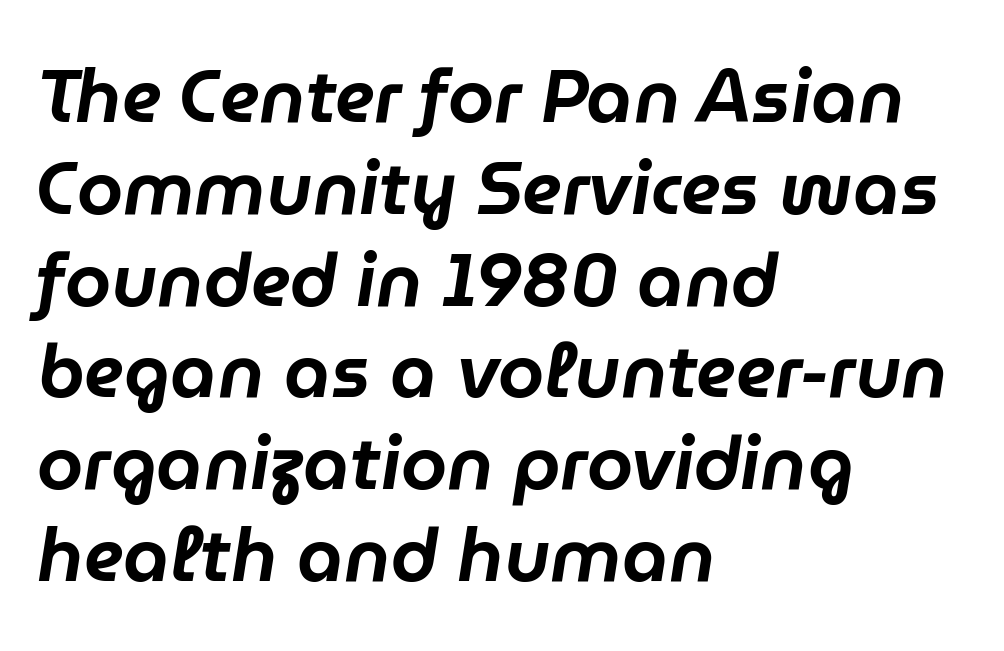
{"italic": "yes", "lean": "right", "slant_degrees": 9, "width": "normal", "stroke_contrast": "low", "x_height": "medium", "monospaced": "no", "underline": "no", "align": "left", "line_spacing_ratio": 1.24, "letter_spacing": "normal", "letter_spacing_em": 0.0, "glyph_px": 74}
